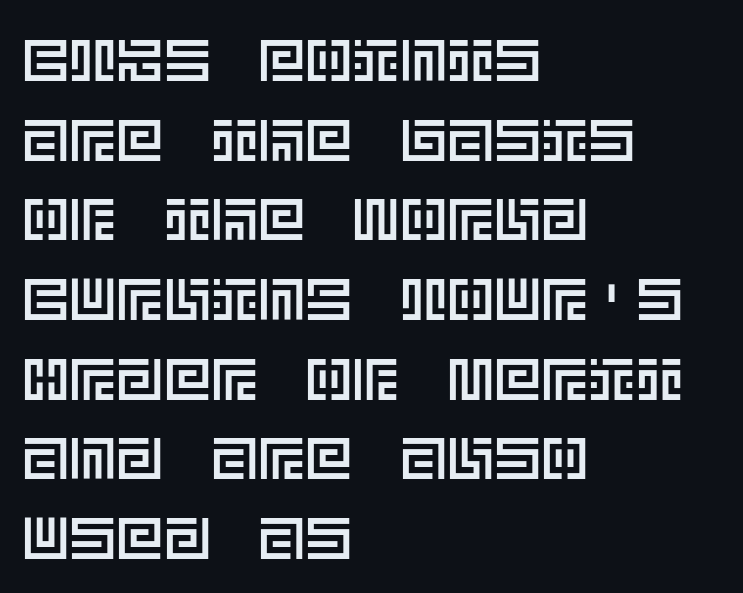
{"italic": "no", "width": "normal", "x_height": "large", "underline": "no", "align": "left", "line_spacing": "normal", "line_spacing_ratio": 1.35, "letter_spacing": "normal", "letter_spacing_em": 0.0, "glyph_px": 59}
